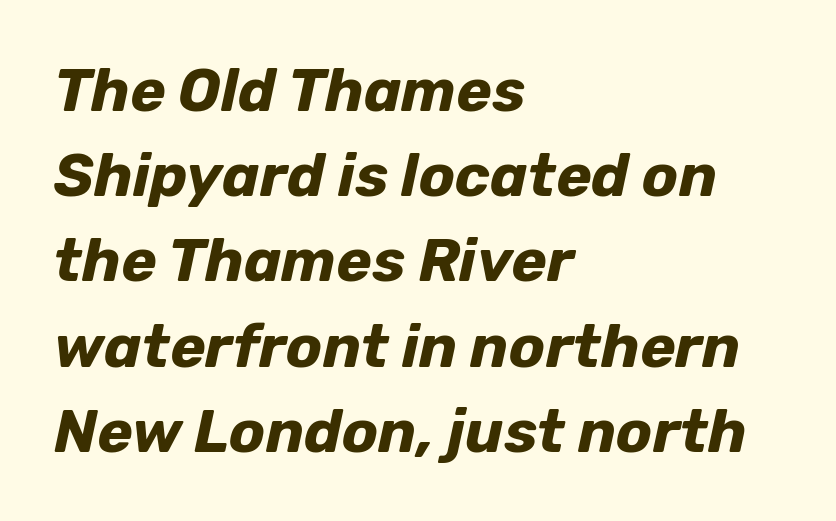
Q: Is the text bold? A: Yes.
Q: Is the text italic (slanted)? A: Yes, it leans right by about 12 degrees.
Q: Is the text underlined? A: No.
Q: How is the paragraph aligned? A: Left-aligned.
Q: Is the spacing between letters normal or unusually wide? A: Normal.
Q: Is the spacing between lines tight, normal or loose? A: Normal.
Q: Width (condensed, normal, or wide)? A: Normal.
Q: Stroke contrast? A: Low.
Q: x-height? A: Medium.
Q: Monospaced? A: No.
